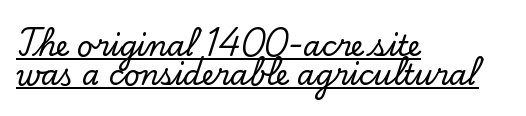
The leading is snug, giving the passage a crowded texture. Each letter keeps its own natural width here, so spacing adapts to shape. The compositor pushed each line to the left boundary. This rendering features underlined lettering. Glyph-to-glyph distance matches everyday printed text. Serif or sans? Serif — the stroke terminals have little feet.
